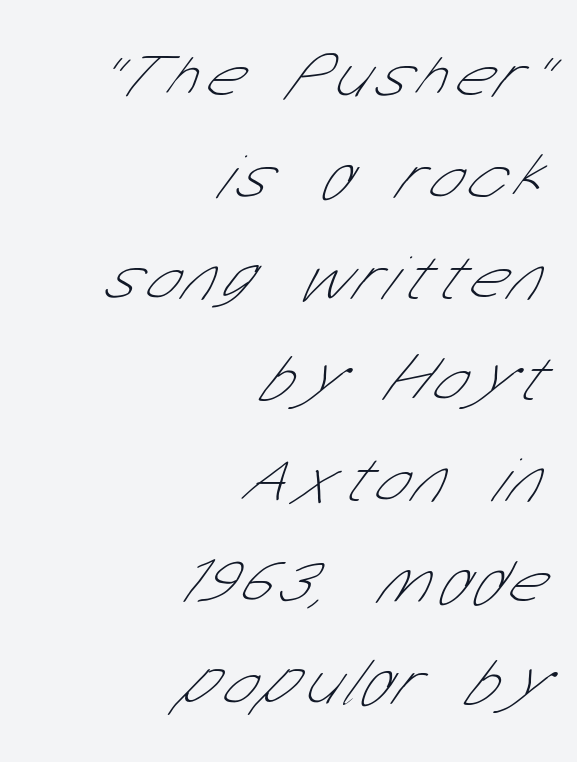
The image shows 64 px thin, condensed sans-serif type; set right-aligned, normal line spacing (1.58x), not underlined; low stroke contrast and a medium x-height.
